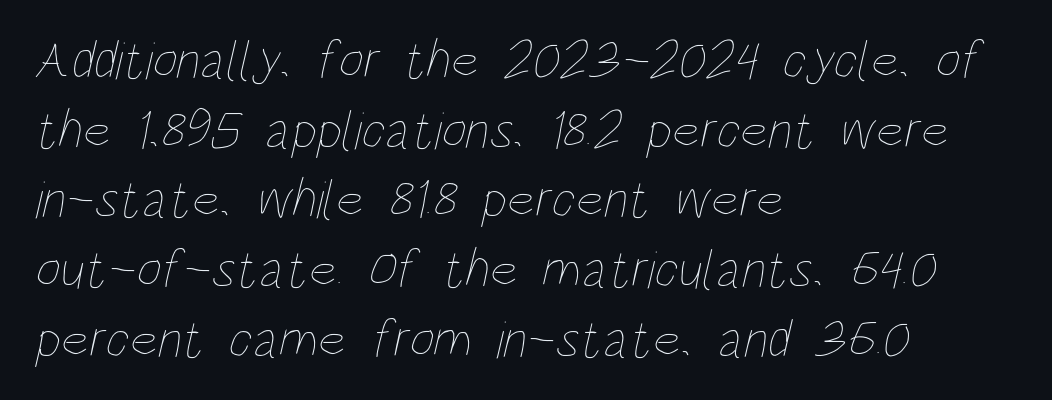
{"bold": "no", "weight": "thin", "width": "condensed", "stroke_contrast": "low", "x_height": "large", "monospaced": "no", "underline": "no", "align": "left", "line_spacing": "normal", "line_spacing_ratio": 1.29, "letter_spacing": "normal", "letter_spacing_em": 0.0, "glyph_px": 54}
